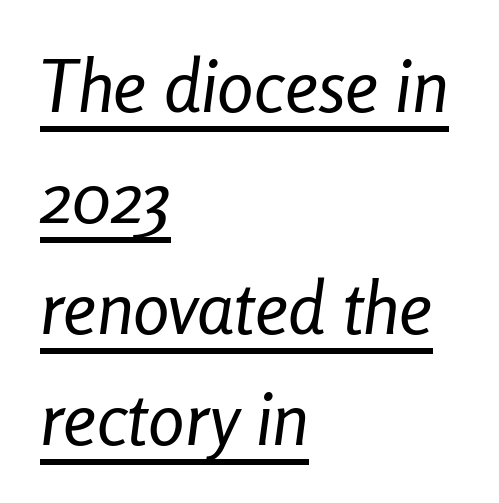
The text carries the slant typical of an italic or oblique font. Compared with undecorated copy, this sample adds a rule below the words. Is the block centered? No — it sits flush against the left margin. Letters have the restrained weight of plain body copy at most. How would I describe the line gaps? Plain and ordinary.
